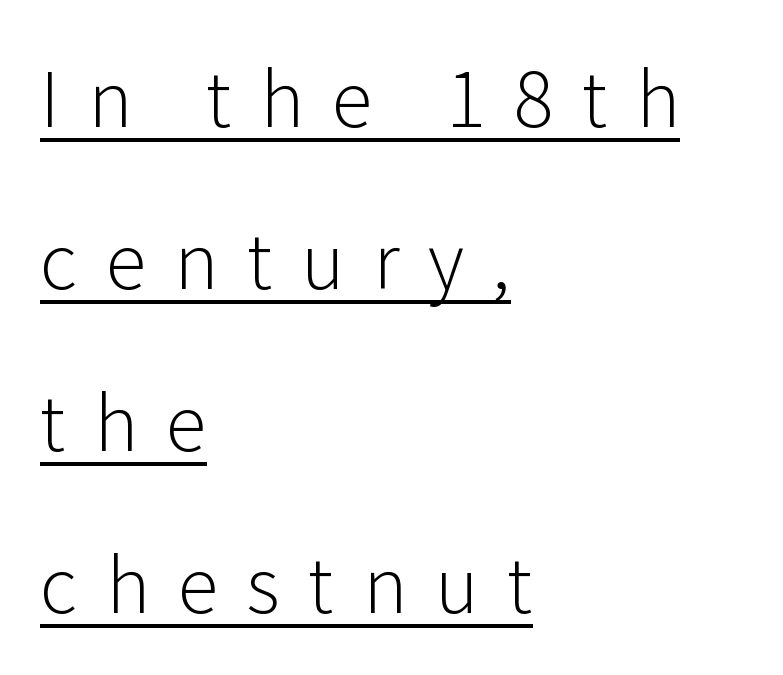
The image shows 75 px light sans-serif type, upright; set left-aligned, loose line spacing (2.16x), unusually wide letter spacing (+0.38 em), underlined; low stroke contrast and a medium x-height.
